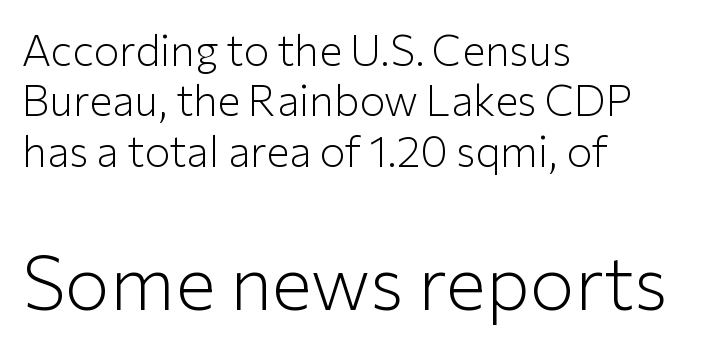
{"serif": "no", "italic": "no", "bold": "no", "weight": "light", "width": "normal", "stroke_contrast": "low", "x_height": "medium", "monospaced": "no", "underline": "no", "align": "left", "line_spacing_ratio": 1.17, "letter_spacing": "normal", "letter_spacing_em": 0.0, "larger_block": "second", "size_ratio": 1.74, "glyph_px": 75}
